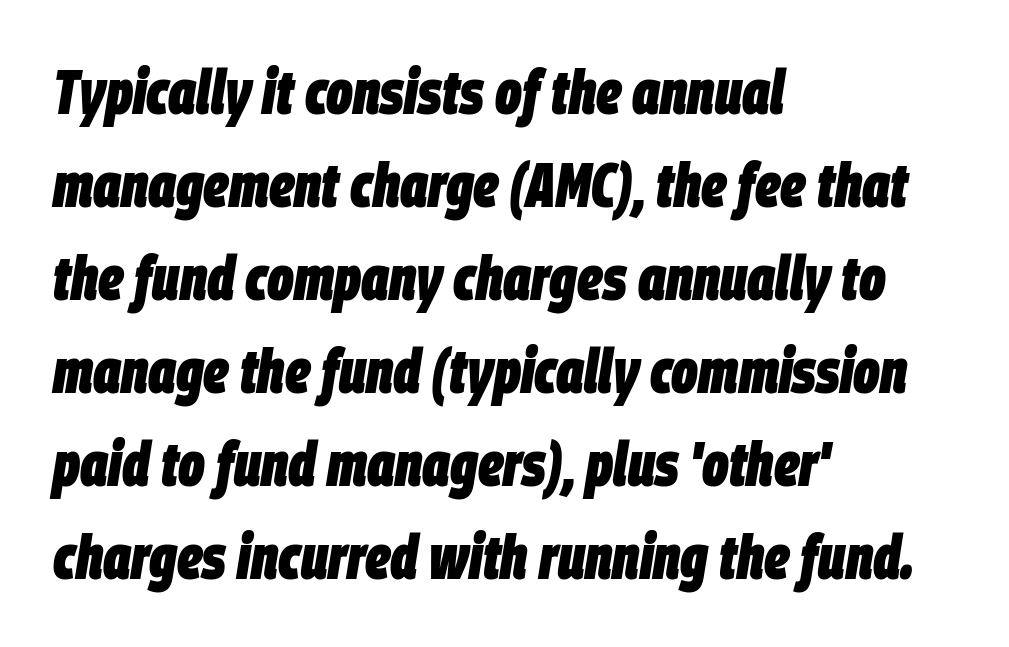
The rendering applies a slant to the glyphs. Descenders hang freely into open space. Words appear dense and cohesive because spacing is normal. Looks like regular typesetting: each glyph gets only the width it needs. Vertically, the passage feels balanced, rows spaced as you'd expect. Horizontal alignment here is leftward, the default for most running prose.
